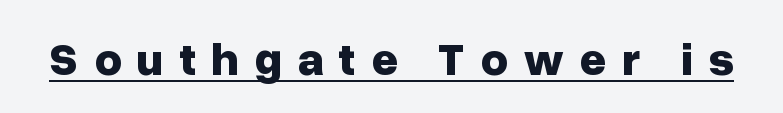
The characters display no serif detailing; their extremities are plain. Proportional: the letters do not fall into vertical columns. A baseline rule has been typeset under these characters. Weight: bold. Each word looks stretched out because of the extra space between its letters.
